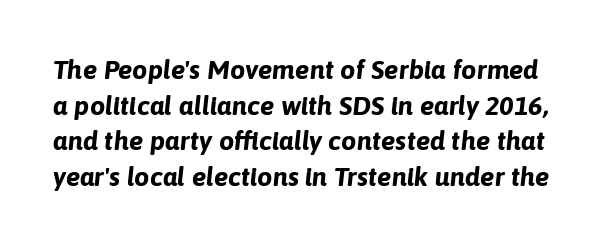
Q: Is the text bold? A: Yes.
Q: Is the text italic (slanted)? A: Yes, it leans right by about 6 degrees.
Q: Is the text underlined? A: No.
Q: Is the spacing between letters normal or unusually wide? A: Normal.
Q: Is the spacing between lines tight, normal or loose? A: Normal.
